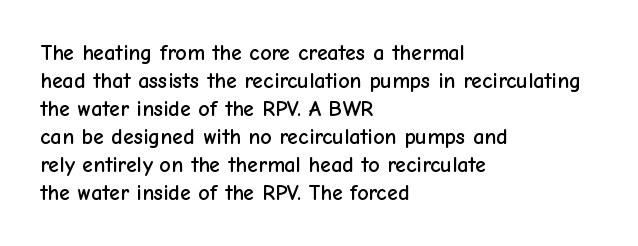
{"italic": "no", "underline": "no", "align": "left", "line_spacing": "normal", "line_spacing_ratio": 1.27, "letter_spacing": "normal", "letter_spacing_em": 0.0, "glyph_px": 22}
